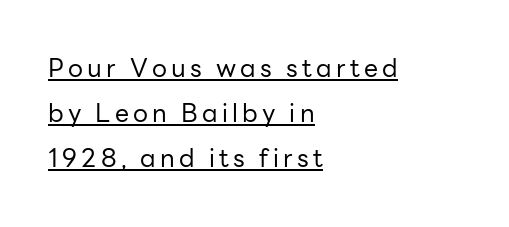
Q: Is the text bold? A: No.
Q: Is the text italic (slanted)? A: No, it is upright.
Q: Is the text underlined? A: Yes.
Q: How is the paragraph aligned? A: Left-aligned.
